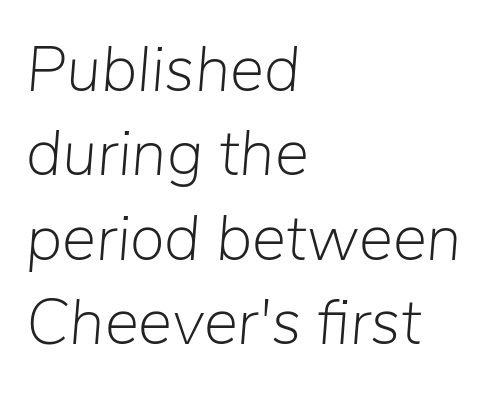
Designer's note — italics engaged. Clear beneath every line of the passage. Each new line begins a customary step beneath the previous one. Do the characters align in a grid? No, the font is proportional.
